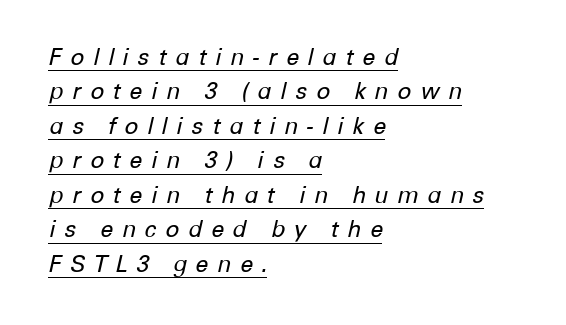
The image shows 23 px text type, italic (leaning right); set left-aligned, normal line spacing (1.5x), unusually wide letter spacing (+0.37 em), underlined.
